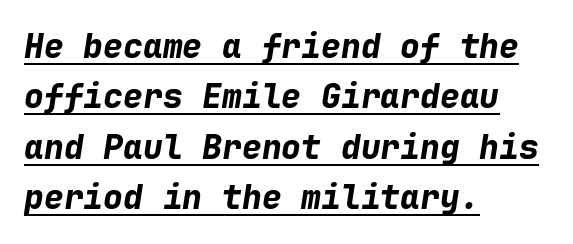
Q: Is the text bold? A: Yes.
Q: Is the text italic (slanted)? A: Yes, it leans right by about 9 degrees.
Q: Is the text underlined? A: Yes.
Q: How is the paragraph aligned? A: Left-aligned.
Q: Is the spacing between letters normal or unusually wide? A: Normal.
Q: Is the spacing between lines tight, normal or loose? A: Normal.
Q: Width (condensed, normal, or wide)? A: Normal.
Q: Stroke contrast? A: Low.
Q: x-height? A: Medium.
Q: Monospaced? A: Yes.
